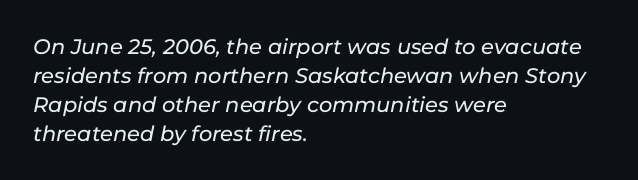
The image shows 21 px text type, italic (leaning right); set left-aligned, normal line spacing (1.38x), normal letter spacing, not underlined.
